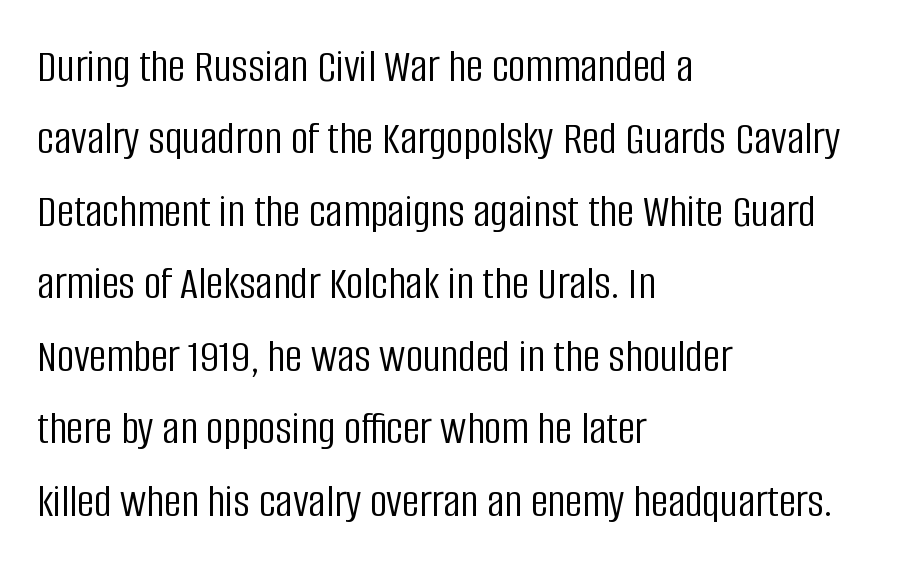
{"serif": "no", "italic": "no", "bold": "no", "weight": "light", "width": "condensed", "stroke_contrast": "low", "x_height": "large", "monospaced": "no", "underline": "no", "align": "left", "line_spacing": "normal", "line_spacing_ratio": 1.51, "letter_spacing": "normal", "letter_spacing_em": 0.0, "glyph_px": 48}
